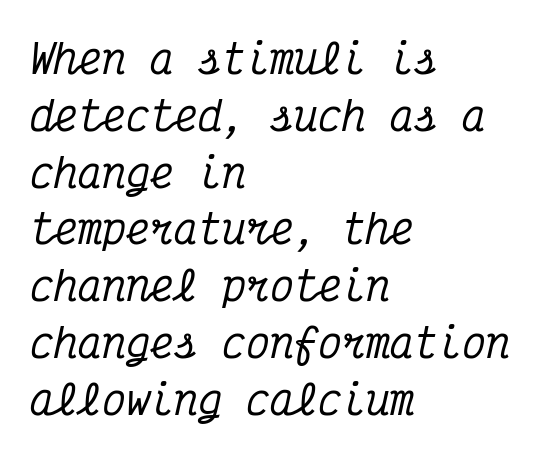
Q: Is the text italic (slanted)? A: Yes, it leans right by about 12 degrees.
Q: Is the typeface a serif or a sans-serif typeface? A: Serif.
Q: Is the text underlined? A: No.
Q: How is the paragraph aligned? A: Left-aligned.
Q: Is the spacing between letters normal or unusually wide? A: Normal.
Q: Is the spacing between lines tight, normal or loose? A: Normal.
Q: Width (condensed, normal, or wide)? A: Condensed.
Q: Stroke contrast? A: Medium.
Q: x-height? A: Medium.
Q: Monospaced? A: Yes.
